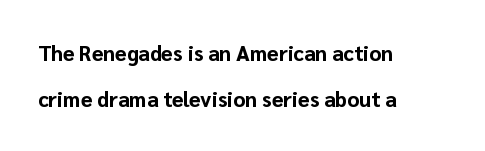
The rendering uses a bold face; every stroke is thick and dark. The axis of the letterforms is exactly vertical. Inter-character spacing is left at the font's built-in metrics. Anything drawn beneath the words? Only blank space.
